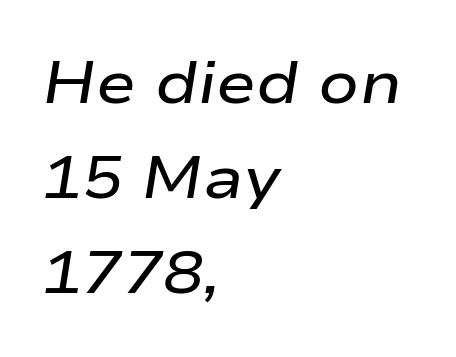
The passage shown is typed in a proportional face where columns would drift. The passage shown is semibold, sitting just below true bold. Compared with typical body copy, the letter spacing here is the same. Quick note: interline space is typical. Clear beneath every line of the passage.
